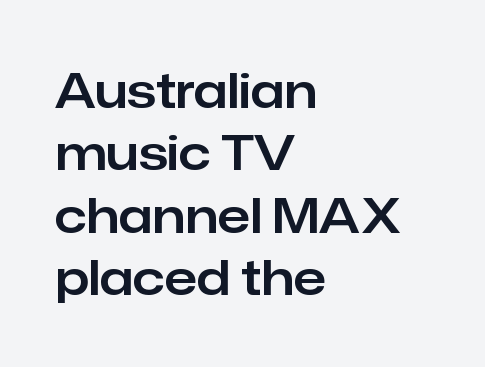
{"serif": "no", "italic": "no", "width": "normal", "stroke_contrast": "low", "x_height": "medium", "monospaced": "no", "underline": "no", "align": "left", "line_spacing": "normal", "line_spacing_ratio": 1.3, "letter_spacing": "normal", "letter_spacing_em": 0.0, "glyph_px": 48}
